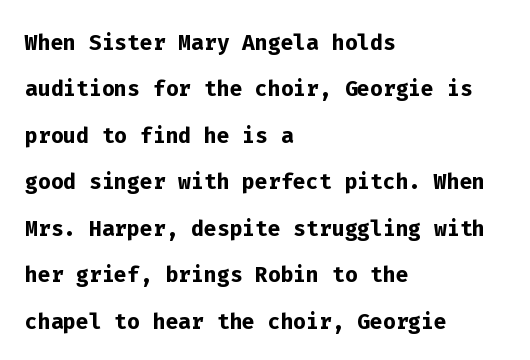
The image shows 30 px semibold sans-serif type, upright, monospaced; set left-aligned, normal line spacing (1.55x), normal letter spacing, not underlined; low stroke contrast and a medium x-height.
